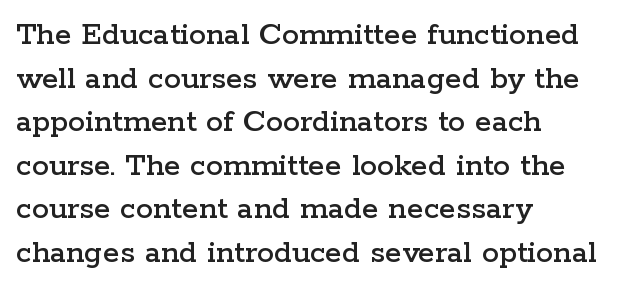
The image shows 34 px wide serif type, upright; set left-aligned, normal line spacing (1.28x), normal letter spacing, not underlined; low stroke contrast and a medium x-height.
